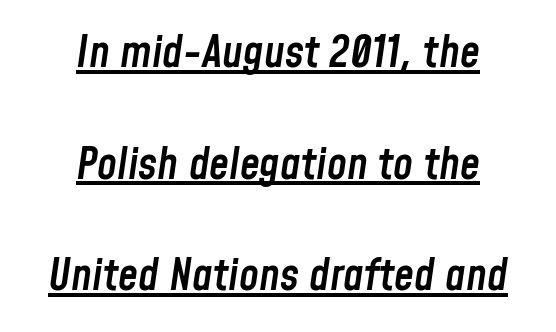
The image shows 45 px semibold, condensed type, italic (leaning right); set centered, loose line spacing (2.48x), normal letter spacing, underlined; low stroke contrast and a medium x-height.
